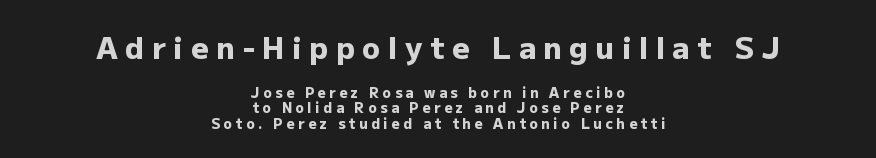
Q: Is the text bold? A: Yes.
Q: Is the text italic (slanted)? A: No, it is upright.
Q: Is the typeface a serif or a sans-serif typeface? A: Sans-serif.
Q: Is the text underlined? A: No.
Q: How is the paragraph aligned? A: Centered.
Q: Is the spacing between letters normal or unusually wide? A: Unusually wide.
Q: Is the spacing between lines tight, normal or loose? A: Tight.
Q: Which block of text is set in a larger size, the first (top) or the second (bottom)? A: The first (top) one.
Q: Width (condensed, normal, or wide)? A: Normal.
Q: Stroke contrast? A: Low.
Q: x-height? A: Medium.
Q: Monospaced? A: No.
